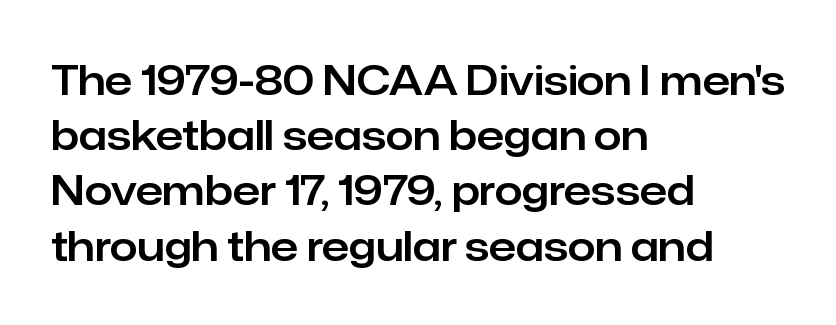
Q: Is the text italic (slanted)? A: No, it is upright.
Q: Is the typeface a serif or a sans-serif typeface? A: Sans-serif.
Q: Is the text underlined? A: No.
Q: How is the paragraph aligned? A: Left-aligned.
Q: Is the spacing between letters normal or unusually wide? A: Normal.
Q: Is the spacing between lines tight, normal or loose? A: Normal.
Q: Width (condensed, normal, or wide)? A: Normal.
Q: Stroke contrast? A: Low.
Q: x-height? A: Medium.
Q: Monospaced? A: No.
